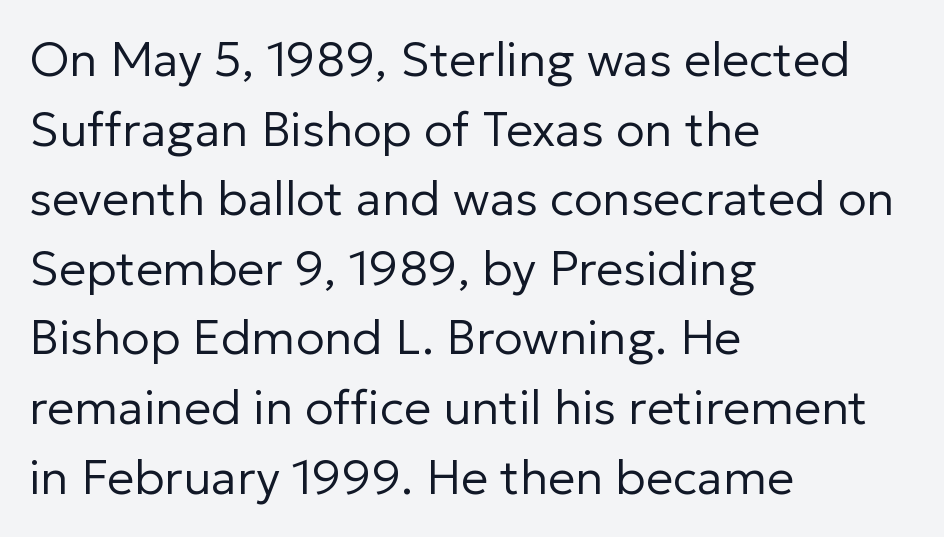
Glyph-to-glyph distance matches everyday printed text. The rendering anchors every line to the left-hand side. Font category for this specimen: sans-serif. Line spacing here is normal. Glance below the letters and you will spot only blank space.
